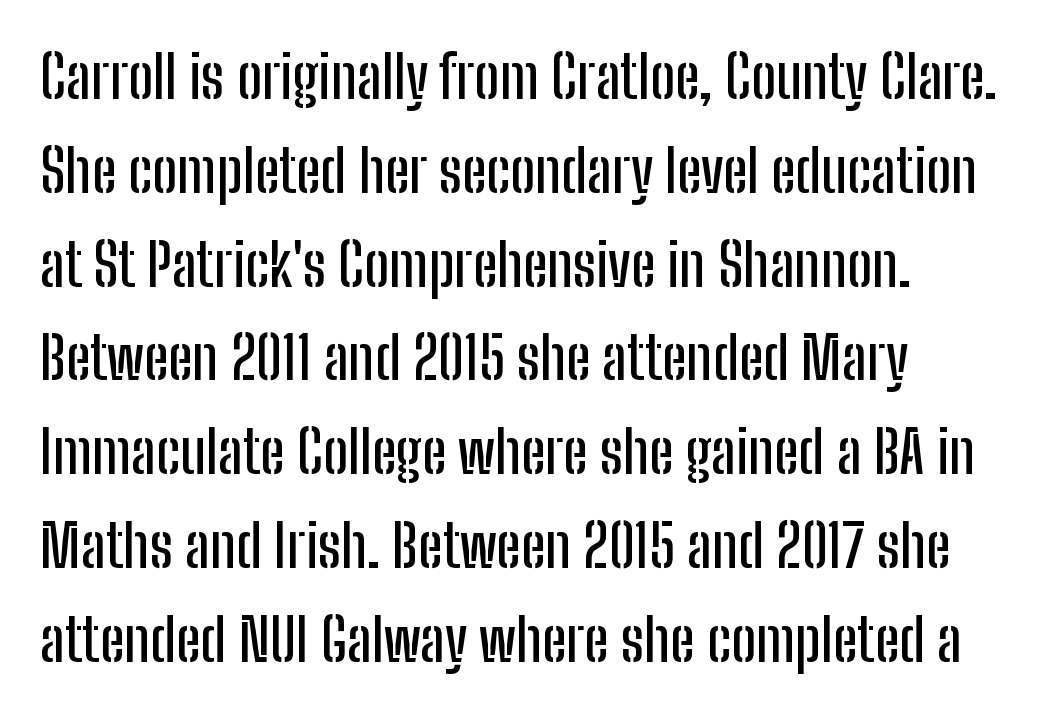
Q: Is the text italic (slanted)? A: No, it is upright.
Q: Is the typeface a serif or a sans-serif typeface? A: Sans-serif.
Q: Is the text underlined? A: No.
Q: Is the spacing between letters normal or unusually wide? A: Normal.
Q: Is the spacing between lines tight, normal or loose? A: Normal.
Q: Width (condensed, normal, or wide)? A: Condensed.
Q: Stroke contrast? A: Low.
Q: x-height? A: Medium.
Q: Monospaced? A: No.
